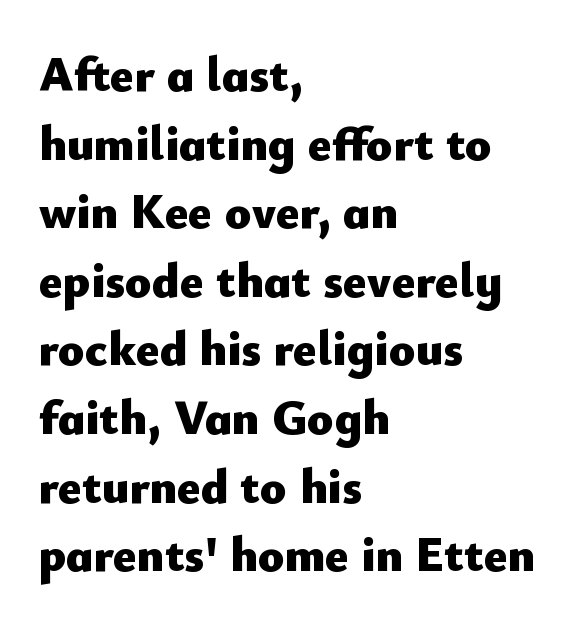
{"serif": "no", "italic": "no", "bold": "yes", "weight": "heavy", "width": "normal", "stroke_contrast": "low", "x_height": "small", "monospaced": "no", "underline": "no", "align": "left", "line_spacing": "normal", "line_spacing_ratio": 1.4, "letter_spacing": "normal", "letter_spacing_em": 0.0, "glyph_px": 49}
